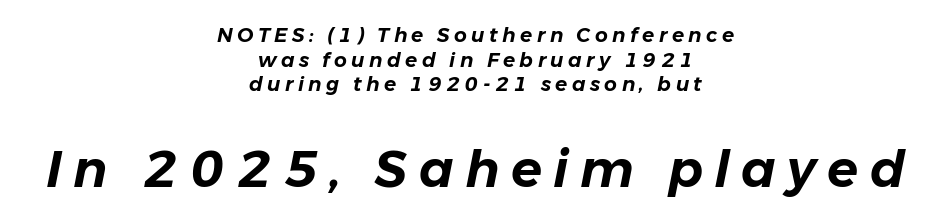
Q: Is the text italic (slanted)? A: Yes, it leans right by about 11 degrees.
Q: Is the text underlined? A: No.
Q: How is the paragraph aligned? A: Centered.
Q: Is the spacing between letters normal or unusually wide? A: Unusually wide.
Q: Which block of text is set in a larger size, the first (top) or the second (bottom)? A: The second (bottom) one.
Q: Width (condensed, normal, or wide)? A: Normal.
Q: Stroke contrast? A: Low.
Q: x-height? A: Medium.
Q: Monospaced? A: No.
